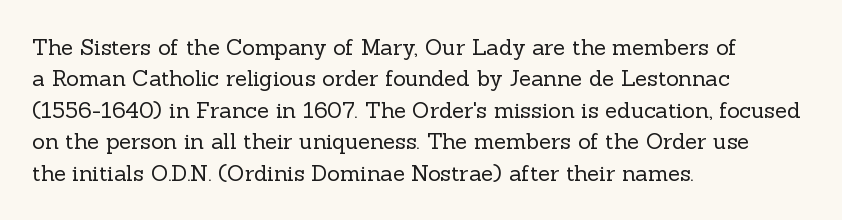
The image shows 22 px text type, upright; set left-aligned, normal line spacing (1.43x), normal letter spacing, not underlined.
